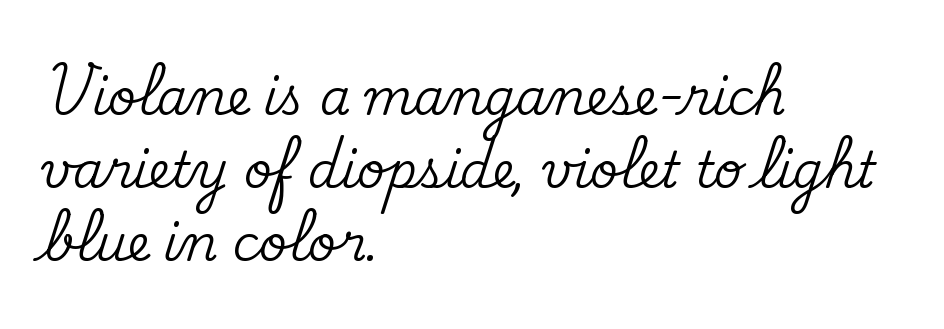
The image shows 49 px text type; set left-aligned, normal line spacing (1.49x), normal letter spacing, not underlined; medium stroke contrast and a small x-height.
